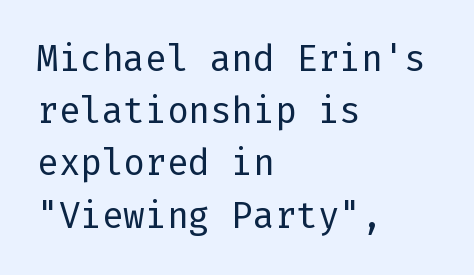
The area under the type is left untouched. Alignment: flush left. Nothing unusual about the tracking: characters are spaced as the font intends. A normal amount of white space separates one row of letters from the next. Italic? Not at all — the glyphs are vertical.
